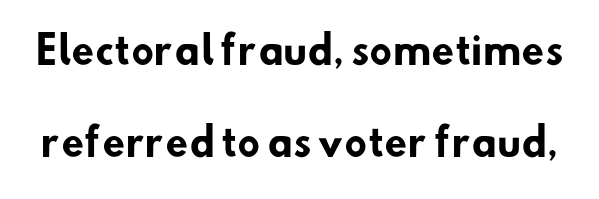
{"serif": "no", "bold": "yes", "weight": "heavy", "width": "normal", "stroke_contrast": "low", "x_height": "small", "monospaced": "no", "underline": "no", "line_spacing": "loose", "line_spacing_ratio": 2.49, "letter_spacing": "normal", "letter_spacing_em": 0.0, "glyph_px": 37}
